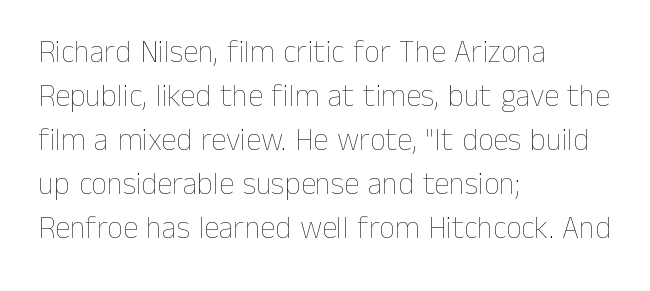
The image shows 31 px thin type, upright; set left-aligned, normal line spacing (1.42x), normal letter spacing, not underlined; low stroke contrast and a medium x-height.
